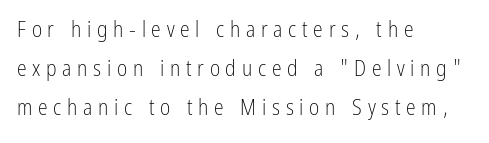
The paragraph has a hard left edge and a soft right edge. The lettering holds an erect, upright posture throughout. The passage shown has open, widely tracked lettering throughout. No extra ink here — the face is not bold. The string is rendered with underlining switched off.
